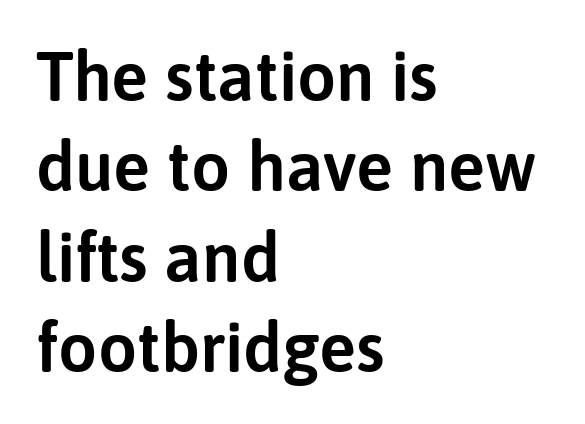
The image shows 69 px sans-serif type, upright; set left-aligned, normal line spacing (1.31x), normal letter spacing, not underlined; low stroke contrast and a medium x-height.
